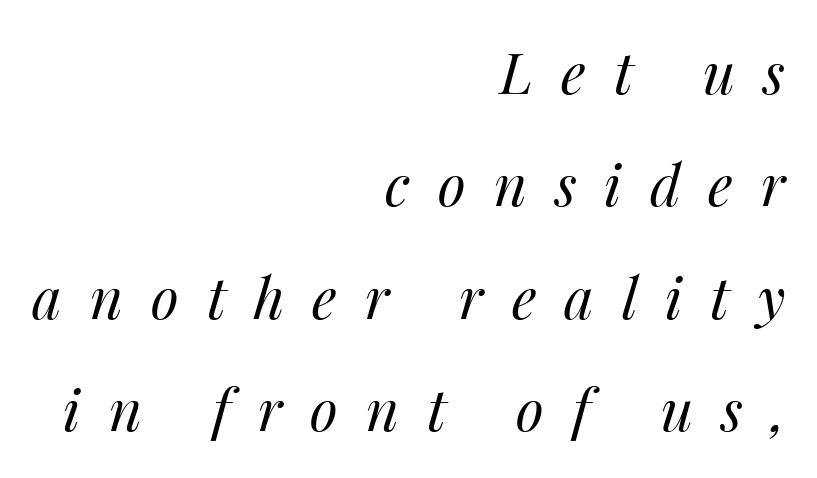
The specimen omits any rule beneath the text block's lines. Emphasis-style slanted type is in use. The passage shown is typed in a proportional face where columns would drift. This is not heavy type; no bold has been used. Compared with typical paragraphs, the rows here are farther apart.
